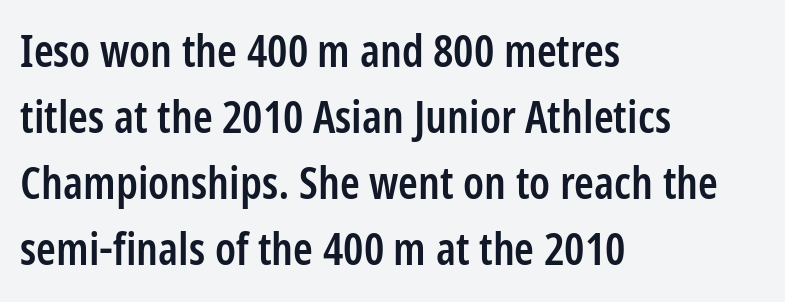
Q: Is the text bold? A: Semi-bold.
Q: Is the text italic (slanted)? A: No, it is upright.
Q: Is the typeface a serif or a sans-serif typeface? A: Sans-serif.
Q: Is the text underlined? A: No.
Q: How is the paragraph aligned? A: Left-aligned.
Q: Is the spacing between letters normal or unusually wide? A: Normal.
Q: Is the spacing between lines tight, normal or loose? A: Normal.
Q: Width (condensed, normal, or wide)? A: Condensed.
Q: Stroke contrast? A: Low.
Q: x-height? A: Medium.
Q: Monospaced? A: No.
